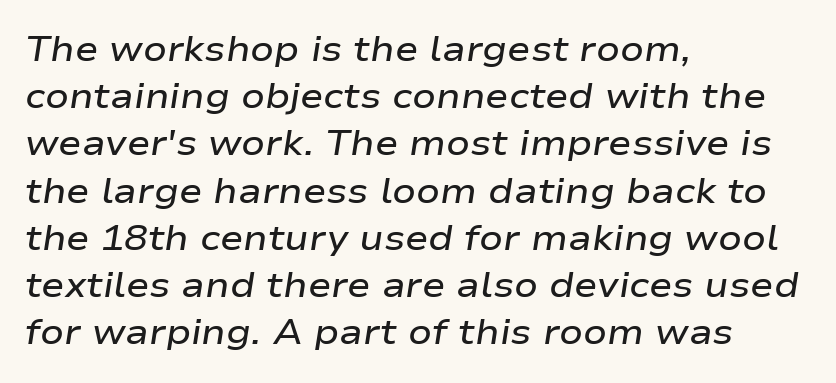
{"italic": "yes", "lean": "right", "slant_degrees": 9, "bold": "semi", "weight": "semibold", "width": "wide", "stroke_contrast": "low", "x_height": "medium", "monospaced": "no", "underline": "no", "align": "left", "line_spacing": "normal", "line_spacing_ratio": 1.35, "letter_spacing": "normal", "letter_spacing_em": 0.0, "glyph_px": 35}
